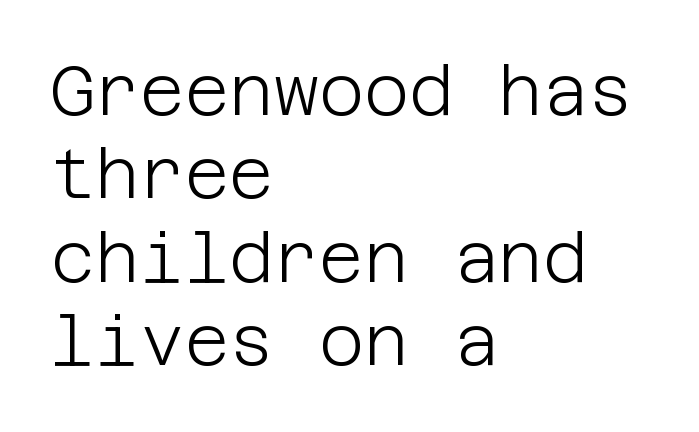
{"serif": "no", "italic": "no", "bold": "no", "weight": "light", "width": "normal", "stroke_contrast": "low", "x_height": "large", "underline": "no", "align": "left", "line_spacing_ratio": 1.21, "letter_spacing": "normal", "letter_spacing_em": 0.0, "glyph_px": 69}
